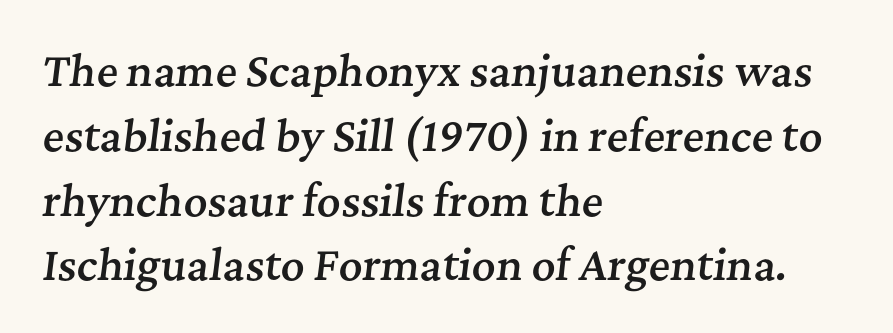
The image shows 41 px semibold serif type, italic (leaning right); set left-aligned, normal line spacing (1.58x), normal letter spacing, not underlined; medium stroke contrast and a medium x-height.
